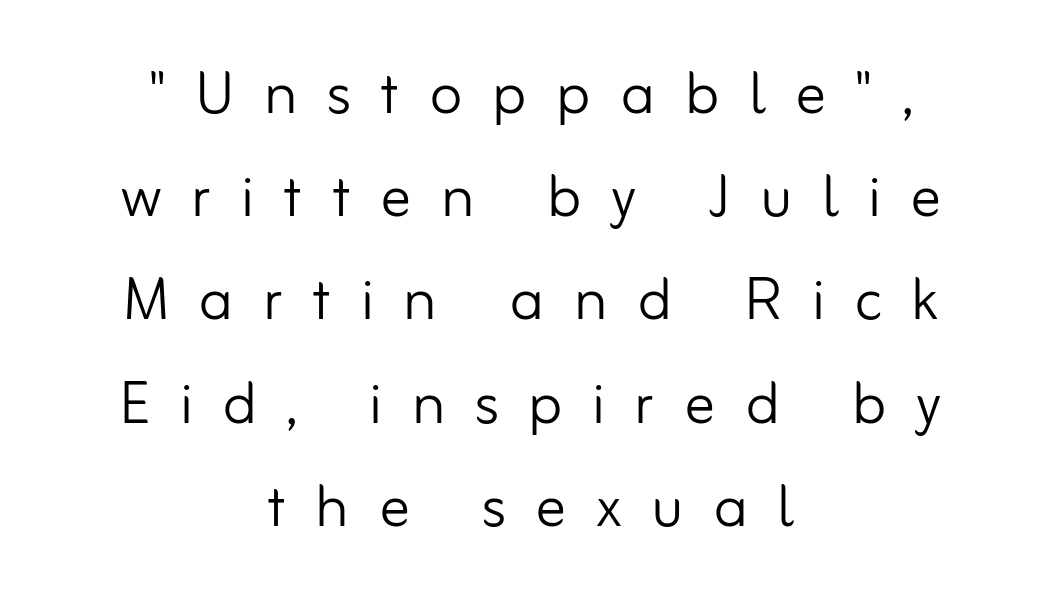
Q: Is the text bold? A: No.
Q: Is the text italic (slanted)? A: No, it is upright.
Q: Is the typeface a serif or a sans-serif typeface? A: Sans-serif.
Q: Is the text underlined? A: No.
Q: How is the paragraph aligned? A: Centered.
Q: Is the spacing between letters normal or unusually wide? A: Unusually wide.
Q: Is the spacing between lines tight, normal or loose? A: Normal.
Q: Width (condensed, normal, or wide)? A: Normal.
Q: Stroke contrast? A: Low.
Q: x-height? A: Small.
Q: Monospaced? A: No.
